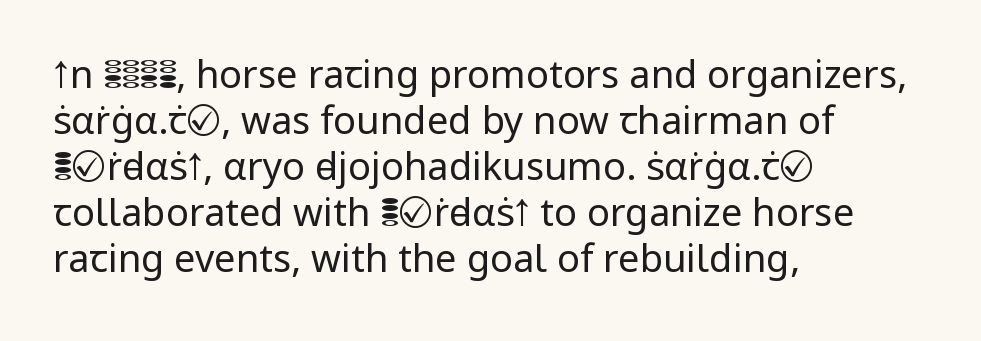
The image shows 38 px regular-weight sans-serif type, upright; set left-aligned, line spacing 1.21x, normal letter spacing, not underlined; low stroke contrast and a medium x-height.
